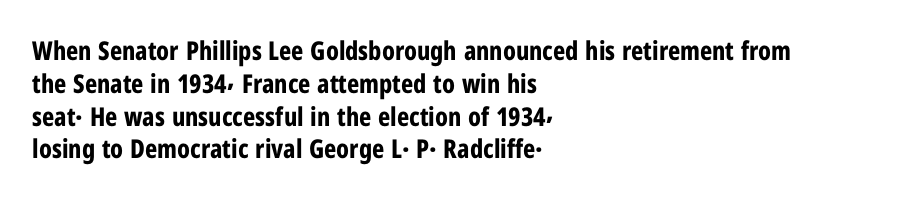
The image shows 26 px bold type, upright; set left-aligned, normal line spacing (1.26x), normal letter spacing, not underlined.
